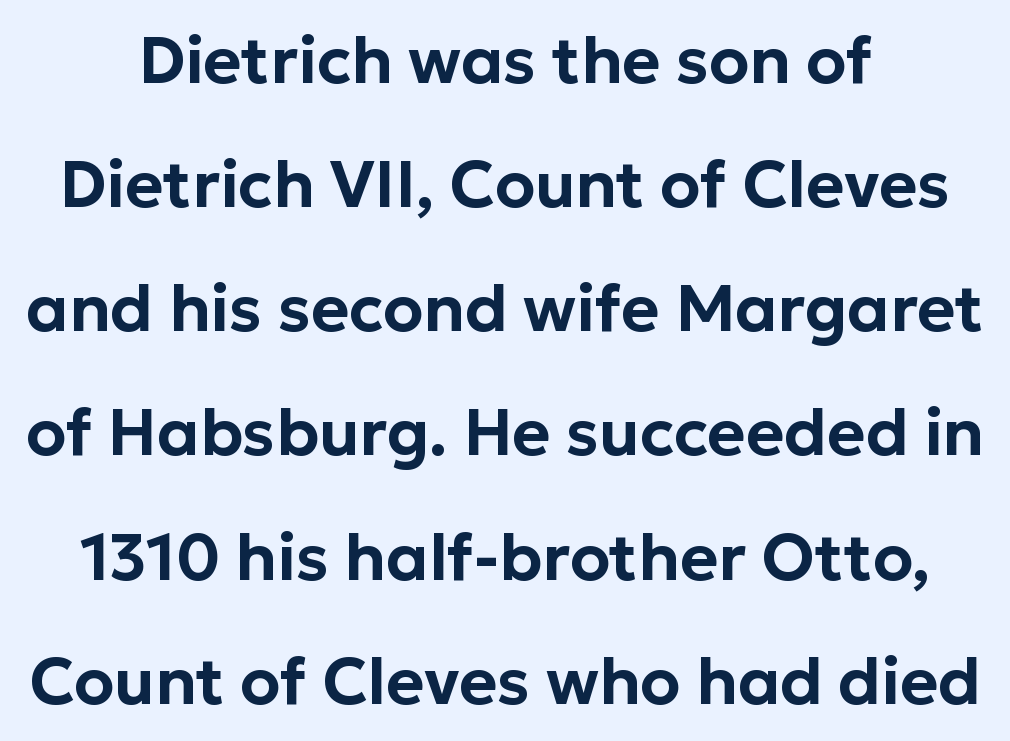
The baseline area is clear. In terms of posture, this sample is upright. The line-height multiplier appears high, well above default. The face used here is a sans, in the tradition of grotesques and geometrics.
